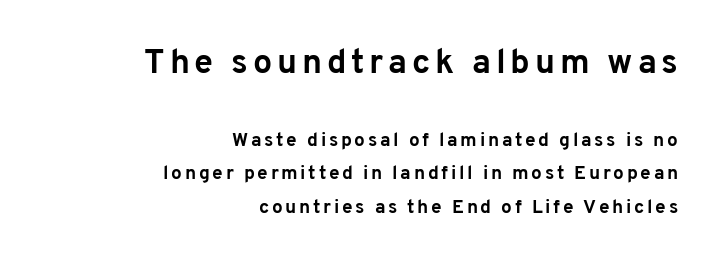
Unlike a traditional serif, this face leaves its strokes unadorned. You'd pick this weight for a headline — it's a proper bold. Has an underline been added? It has not. A typesetter would call this proportional, since set widths differ per character. Right-aligned paragraph, ragged on the left. Block one is the big one; block two sits smaller underneath.
